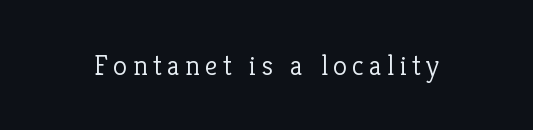
Check where the strokes stop: tiny serifs finish them off. Looks like regular typesetting: each glyph gets only the width it needs. A clean baseline with only descenders dipping below it. Do the letters lean? They stand straight.
